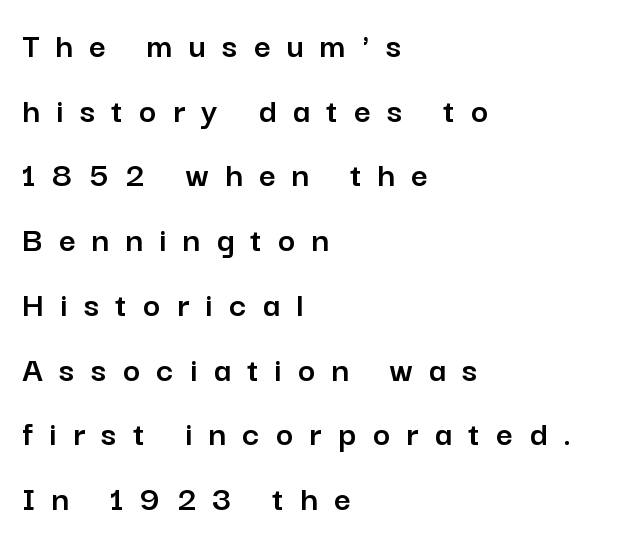
{"serif": "no", "italic": "no", "width": "normal", "stroke_contrast": "low", "x_height": "medium", "monospaced": "no", "underline": "no", "align": "left", "line_spacing_ratio": 1.75, "letter_spacing": "wide", "letter_spacing_em": 0.44, "glyph_px": 37}
